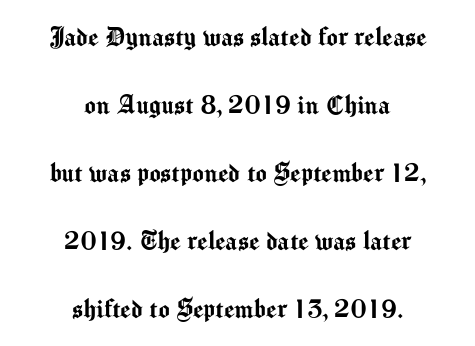
The image shows 30 px sans-serif type, upright; set centered, loose line spacing (2.27x), normal letter spacing, not underlined; medium stroke contrast and a medium x-height.
